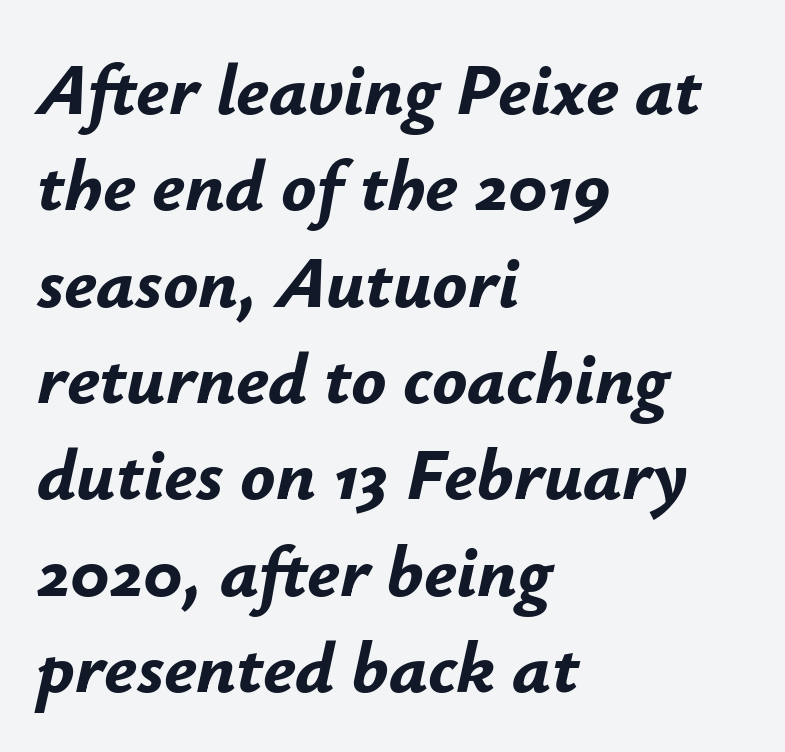
{"italic": "yes", "lean": "right", "slant_degrees": 12, "bold": "yes", "weight": "bold", "width": "normal", "stroke_contrast": "low", "x_height": "small", "monospaced": "no", "underline": "no", "align": "left", "line_spacing": "normal", "line_spacing_ratio": 1.32, "letter_spacing": "normal", "letter_spacing_em": 0.0, "glyph_px": 73}
